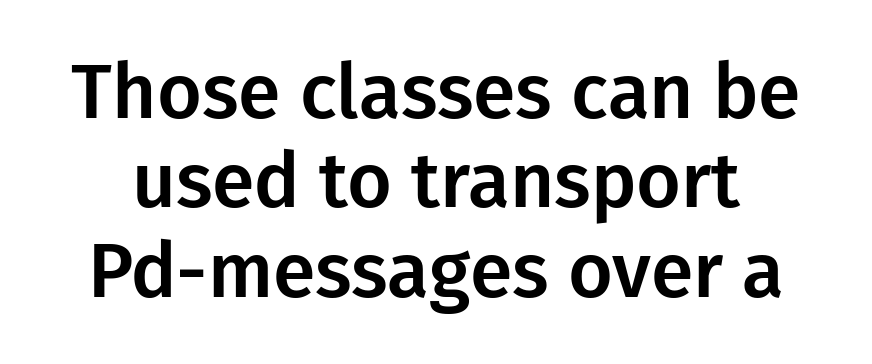
Type style note: lacks serifs. The gaps between neighbouring characters are ordinary and unremarkable. The specimen omits any rule beneath the text block's lines. Each letter keeps its own natural width here, so spacing adapts to shape. The font's upright variant was chosen for this text.
